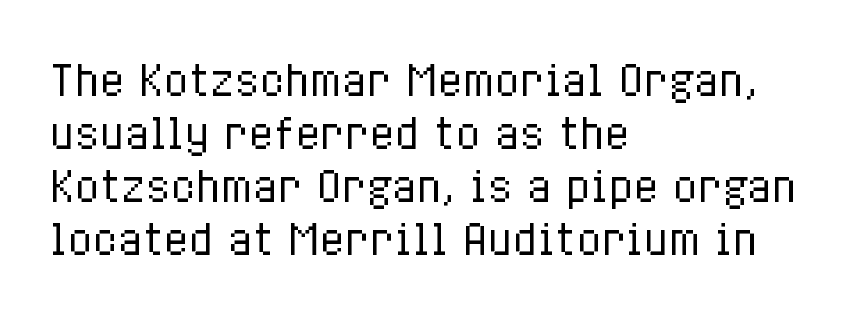
Q: Is the text bold? A: No.
Q: Is the text italic (slanted)? A: No, it is upright.
Q: Is the text underlined? A: No.
Q: How is the paragraph aligned? A: Left-aligned.
Q: Is the spacing between letters normal or unusually wide? A: Normal.
Q: Is the spacing between lines tight, normal or loose? A: Normal.
Q: Width (condensed, normal, or wide)? A: Condensed.
Q: Stroke contrast? A: Low.
Q: x-height? A: Medium.
Q: Monospaced? A: No.
